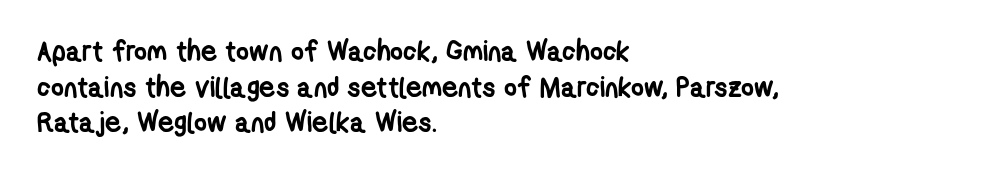
Q: Is the text bold? A: Yes.
Q: Is the typeface a serif or a sans-serif typeface? A: Sans-serif.
Q: Is the text underlined? A: No.
Q: How is the paragraph aligned? A: Left-aligned.
Q: Is the spacing between letters normal or unusually wide? A: Normal.
Q: Is the spacing between lines tight, normal or loose? A: Normal.
Q: Width (condensed, normal, or wide)? A: Condensed.
Q: Stroke contrast? A: Low.
Q: x-height? A: Medium.
Q: Monospaced? A: No.
